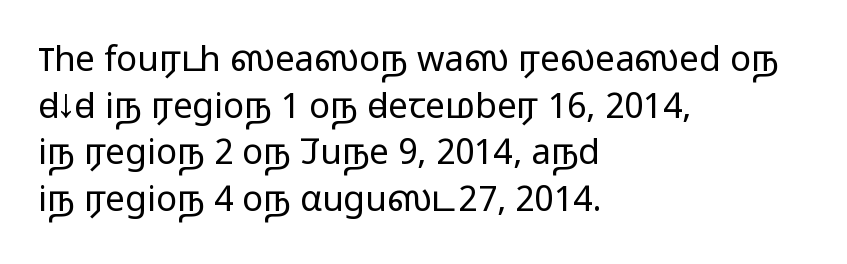
The image shows 35 px light, wide sans-serif type, upright; set left-aligned, normal line spacing (1.33x), normal letter spacing, not underlined; low stroke contrast and a medium x-height.
